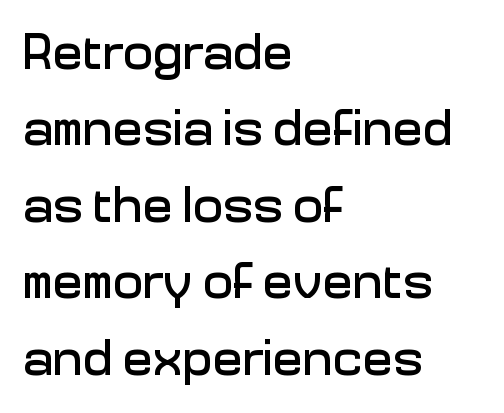
The image shows 50 px sans-serif type, upright; set left-aligned, normal line spacing (1.53x), normal letter spacing, not underlined; low stroke contrast and a medium x-height.
